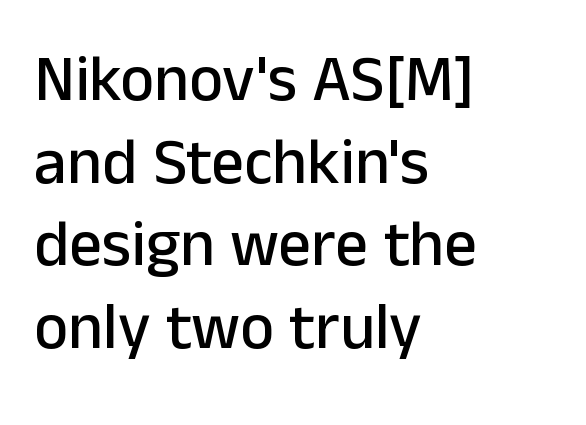
Q: Is the text italic (slanted)? A: No, it is upright.
Q: Is the typeface a serif or a sans-serif typeface? A: Sans-serif.
Q: Is the text underlined? A: No.
Q: How is the paragraph aligned? A: Left-aligned.
Q: Is the spacing between letters normal or unusually wide? A: Normal.
Q: Is the spacing between lines tight, normal or loose? A: Normal.
Q: Width (condensed, normal, or wide)? A: Normal.
Q: Stroke contrast? A: Low.
Q: x-height? A: Medium.
Q: Monospaced? A: No.
